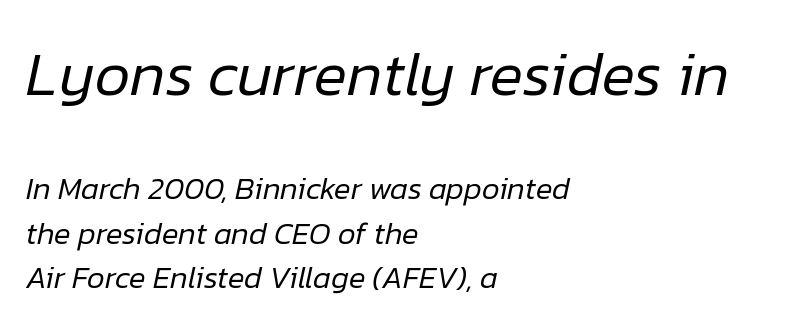
The image shows 62 px regular-weight type, italic (leaning right); set left-aligned, normal line spacing (1.43x), normal letter spacing, not underlined; the first (top) block is 2.0x larger; low stroke contrast and a medium x-height.
